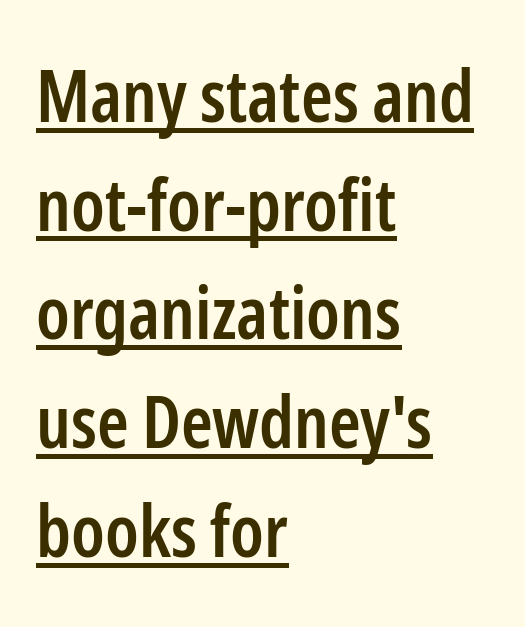
Q: Is the text bold? A: Semi-bold.
Q: Is the text italic (slanted)? A: No, it is upright.
Q: Is the typeface a serif or a sans-serif typeface? A: Sans-serif.
Q: Is the text underlined? A: Yes.
Q: How is the paragraph aligned? A: Left-aligned.
Q: Is the spacing between letters normal or unusually wide? A: Normal.
Q: Is the spacing between lines tight, normal or loose? A: Normal.
Q: Width (condensed, normal, or wide)? A: Condensed.
Q: Stroke contrast? A: Low.
Q: x-height? A: Medium.
Q: Monospaced? A: No.
